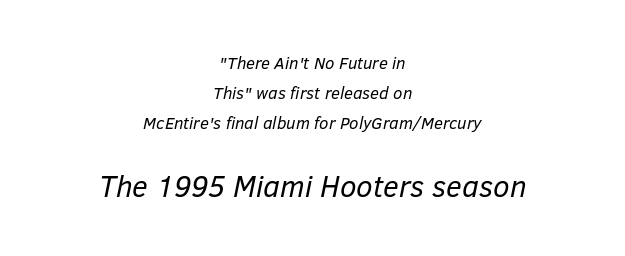
{"italic": "yes", "lean": "right", "slant_degrees": 12, "bold": "no", "weight": "regular", "width": "normal", "stroke_contrast": "low", "x_height": "medium", "monospaced": "no", "underline": "no", "align": "center", "line_spacing_ratio": 1.76, "letter_spacing": "normal", "letter_spacing_em": 0.0, "larger_block": "second", "size_ratio": 1.76, "glyph_px": 30}
